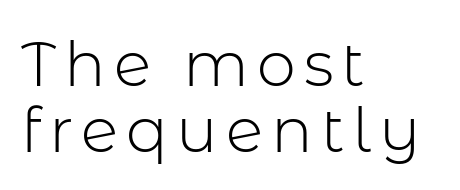
The image shows 62 px light sans-serif type, upright; set left-aligned, tight line spacing (1.06x), not underlined; low stroke contrast and a medium x-height.
